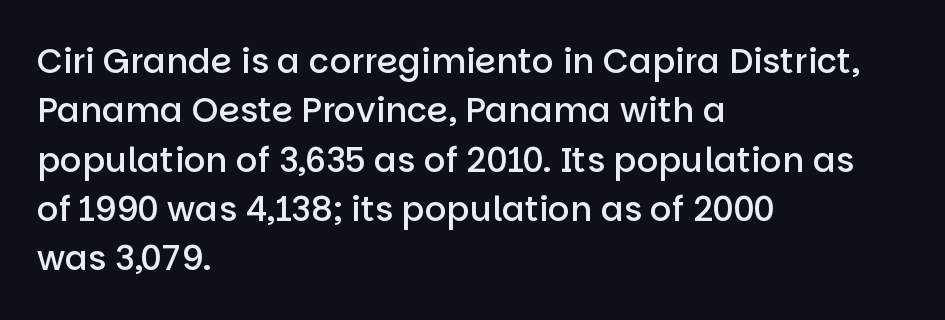
{"serif": "no", "italic": "no", "bold": "semi", "weight": "semibold", "width": "normal", "stroke_contrast": "low", "x_height": "large", "monospaced": "no", "underline": "no", "align": "left", "line_spacing": "normal", "line_spacing_ratio": 1.45, "letter_spacing": "normal", "letter_spacing_em": 0.0, "glyph_px": 34}
